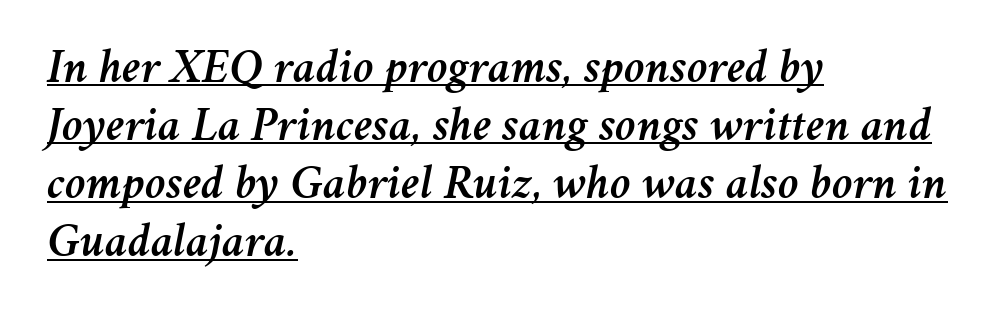
The image shows 48 px text type, italic (leaning right); set left-aligned, line spacing 1.21x, normal letter spacing, underlined; medium stroke contrast and a medium x-height.
